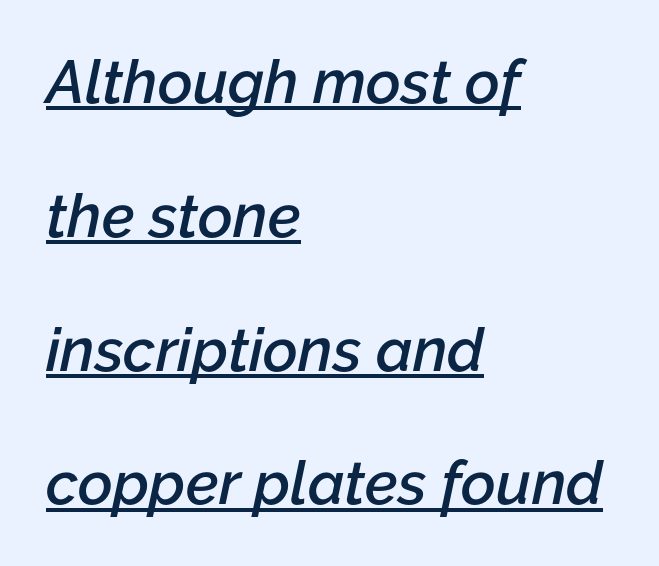
The image shows 60 px semibold type, italic (leaning right); set left-aligned, loose line spacing (2.23x), normal letter spacing, underlined; low stroke contrast and a medium x-height.
